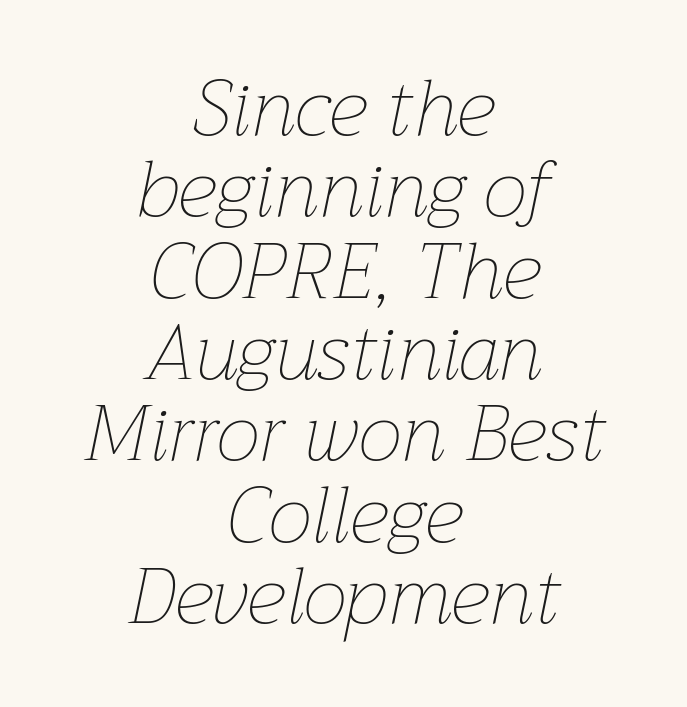
{"italic": "yes", "lean": "right", "slant_degrees": 12, "bold": "no", "weight": "thin", "width": "normal", "stroke_contrast": "low", "x_height": "medium", "monospaced": "no", "underline": "no", "align": "center", "line_spacing": "tight", "line_spacing_ratio": 1.03, "letter_spacing": "normal", "letter_spacing_em": 0.0, "glyph_px": 79}
